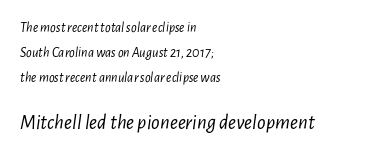
The image shows 21 px text type, italic (leaning right); set left-aligned, line spacing 1.8x, normal letter spacing, not underlined; the second (bottom) block is 1.5x larger.
